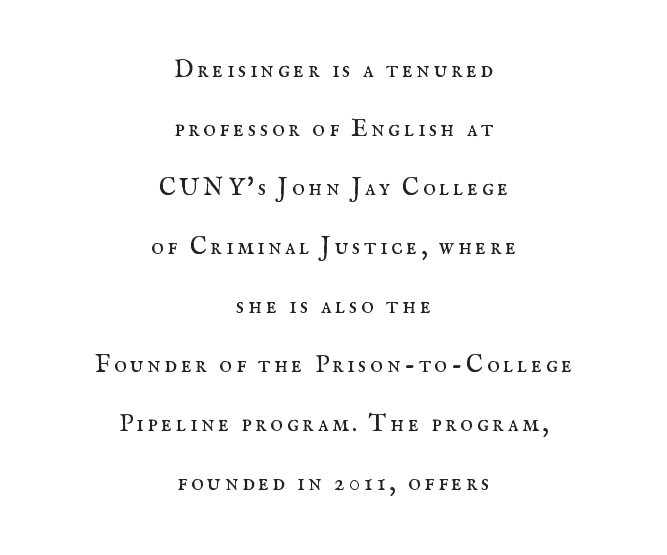
Q: Is the text bold? A: No.
Q: Is the text italic (slanted)? A: No, it is upright.
Q: Is the text underlined? A: No.
Q: How is the paragraph aligned? A: Centered.
Q: Is the spacing between lines tight, normal or loose? A: Loose.
